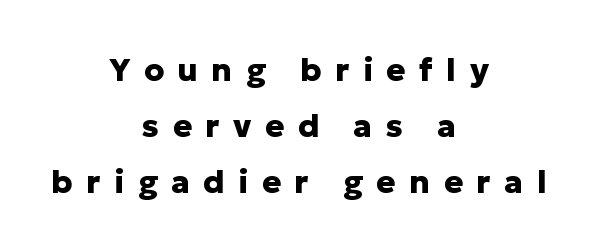
Q: Is the text bold? A: Yes.
Q: Is the text italic (slanted)? A: No, it is upright.
Q: Is the typeface a serif or a sans-serif typeface? A: Sans-serif.
Q: Is the text underlined? A: No.
Q: How is the paragraph aligned? A: Centered.
Q: Is the spacing between letters normal or unusually wide? A: Unusually wide.
Q: Width (condensed, normal, or wide)? A: Normal.
Q: Stroke contrast? A: Low.
Q: x-height? A: Medium.
Q: Monospaced? A: No.
